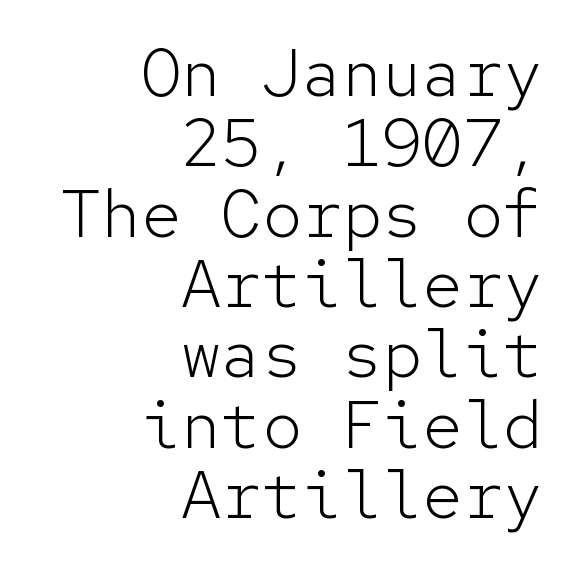
The image shows 67 px light sans-serif type, upright, monospaced; set right-aligned, tight line spacing (1.05x), normal letter spacing, not underlined; low stroke contrast and a medium x-height.
